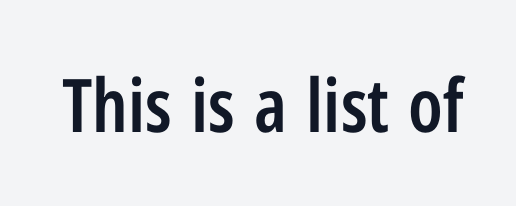
{"serif": "no", "italic": "no", "bold": "semi", "weight": "semibold", "width": "condensed", "stroke_contrast": "low", "x_height": "medium", "monospaced": "no", "underline": "no", "letter_spacing": "normal", "letter_spacing_em": 0.0, "glyph_px": 74}
